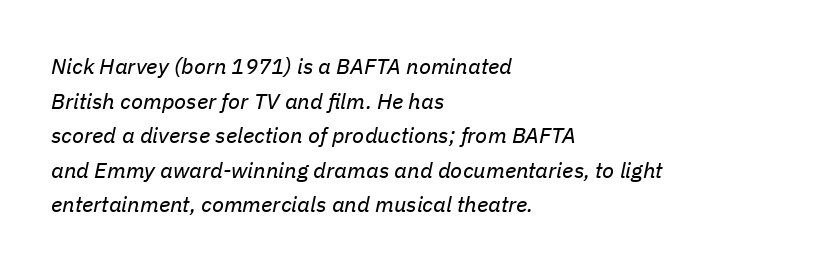
{"italic": "yes", "lean": "right", "slant_degrees": 11, "bold": "no", "underline": "no", "align": "left", "line_spacing": "normal", "line_spacing_ratio": 1.57, "letter_spacing": "normal", "letter_spacing_em": 0.0, "glyph_px": 22}
